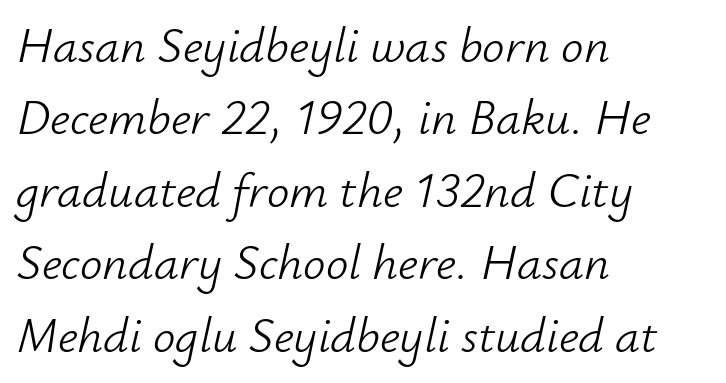
Q: Is the text bold? A: No.
Q: Is the text italic (slanted)? A: Yes, it leans right by about 12 degrees.
Q: Is the text underlined? A: No.
Q: How is the paragraph aligned? A: Left-aligned.
Q: Is the spacing between letters normal or unusually wide? A: Normal.
Q: Is the spacing between lines tight, normal or loose? A: Normal.
Q: Width (condensed, normal, or wide)? A: Normal.
Q: Stroke contrast? A: Low.
Q: x-height? A: Small.
Q: Monospaced? A: No.
